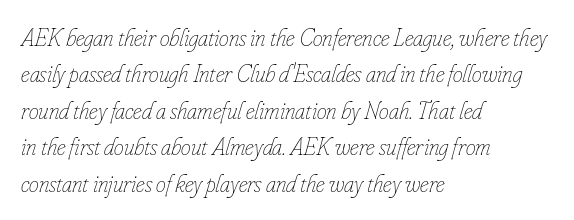
The image shows 25 px text type, italic (leaning right); set left-aligned, normal line spacing (1.46x), normal letter spacing, not underlined.
